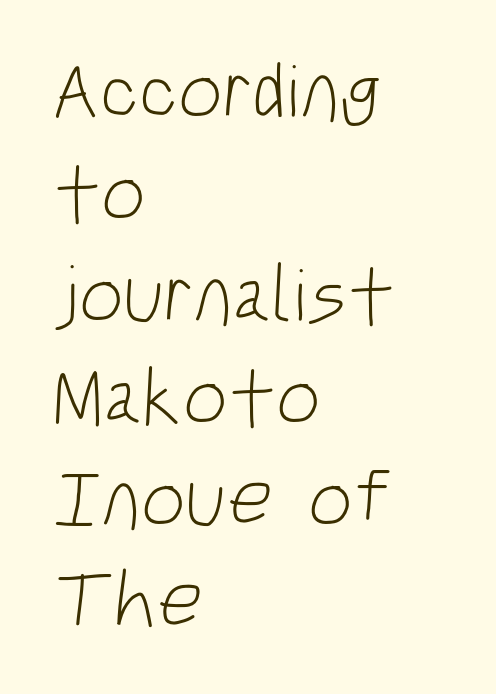
Q: Is the text bold? A: No.
Q: Is the typeface a serif or a sans-serif typeface? A: Sans-serif.
Q: Is the text underlined? A: No.
Q: How is the paragraph aligned? A: Left-aligned.
Q: Is the spacing between letters normal or unusually wide? A: Normal.
Q: Is the spacing between lines tight, normal or loose? A: Normal.
Q: Width (condensed, normal, or wide)? A: Condensed.
Q: Stroke contrast? A: Low.
Q: x-height? A: Large.
Q: Monospaced? A: No.
